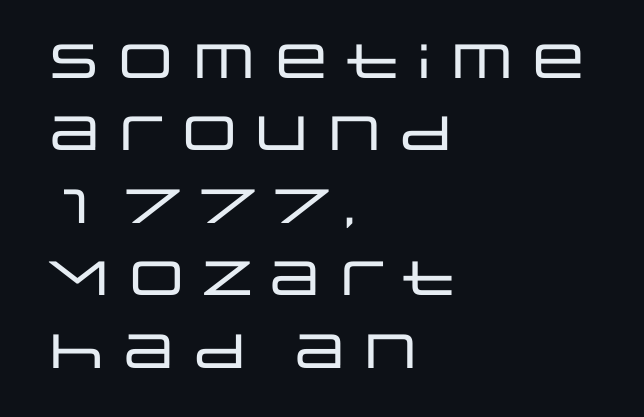
The image shows 48 px wide sans-serif type, upright; set left-aligned, normal line spacing (1.51x), normal letter spacing, not underlined; low stroke contrast and a large x-height.
